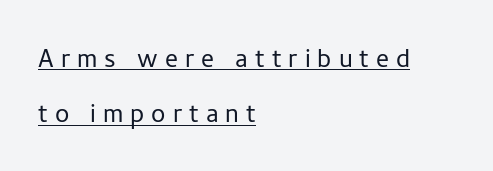
Honestly, the letter spacing is so wide it's the main thing you notice. Glance below the letters and you will spot a drawn line. Caption: multi-line text, flush left, ragged right. You could not count columns in this text — the font is proportionally spaced.
